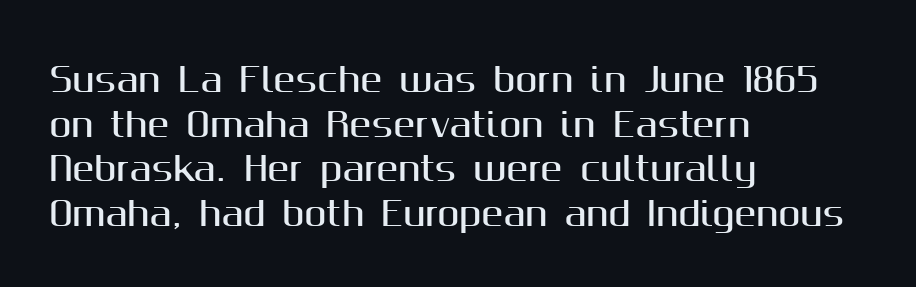
Q: Is the text italic (slanted)? A: No, it is upright.
Q: Is the typeface a serif or a sans-serif typeface? A: Sans-serif.
Q: Is the text underlined? A: No.
Q: How is the paragraph aligned? A: Left-aligned.
Q: Is the spacing between letters normal or unusually wide? A: Normal.
Q: Is the spacing between lines tight, normal or loose? A: Normal.
Q: Width (condensed, normal, or wide)? A: Normal.
Q: Stroke contrast? A: Medium.
Q: x-height? A: Medium.
Q: Monospaced? A: No.
